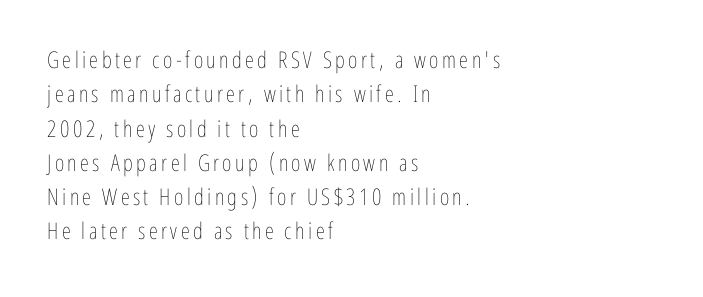
Stroke thickness stays within the range of a standard reading face or lighter. Has an underline been added? It has not. Evenly set lines give the paragraph a standard silhouette. These lines are set flush left with a ragged right edge.
